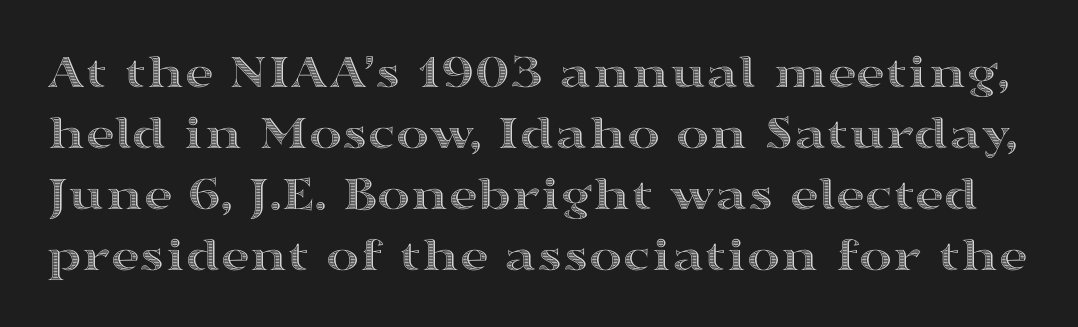
The image shows 50 px wide type, upright; set line spacing 1.22x, normal letter spacing, not underlined; a medium x-height.
